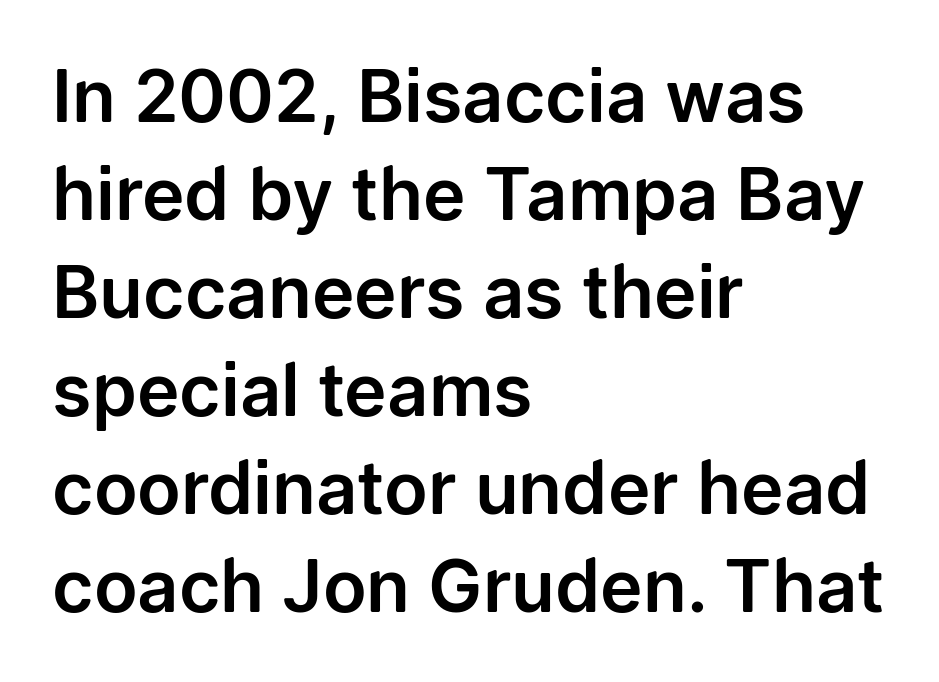
Q: Is the text italic (slanted)? A: No, it is upright.
Q: Is the typeface a serif or a sans-serif typeface? A: Sans-serif.
Q: Is the text underlined? A: No.
Q: How is the paragraph aligned? A: Left-aligned.
Q: Is the spacing between letters normal or unusually wide? A: Normal.
Q: Is the spacing between lines tight, normal or loose? A: Normal.
Q: Width (condensed, normal, or wide)? A: Normal.
Q: Stroke contrast? A: Low.
Q: x-height? A: Medium.
Q: Monospaced? A: No.
